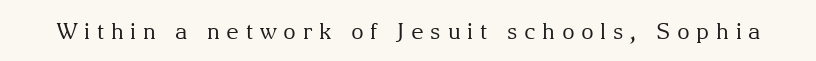
{"italic": "no", "bold": "no", "underline": "no", "letter_spacing": "wide", "letter_spacing_em": 0.3, "glyph_px": 22}
